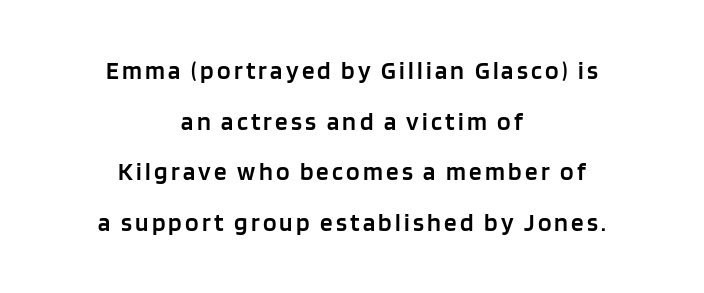
Q: Is the text bold? A: Semi-bold.
Q: Is the text italic (slanted)? A: No, it is upright.
Q: Is the text underlined? A: No.
Q: How is the paragraph aligned? A: Centered.
Q: Is the spacing between lines tight, normal or loose? A: Loose.
